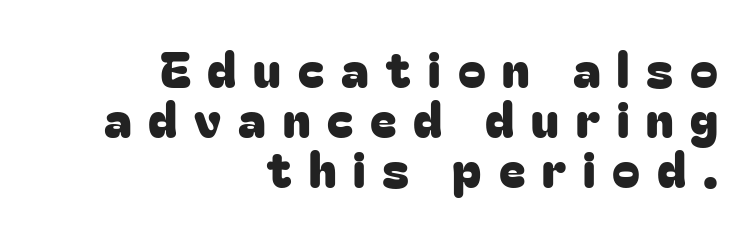
This sample is right-justified, so line beginnings fall wherever the words allow. The tracking jumps out immediately: characters are airy and widely separated. Serif or sans? Sans — the stroke terminals are bare. Ordinary non-slanted type is in use. The passage shown is typed in a proportional face where columns would drift.
